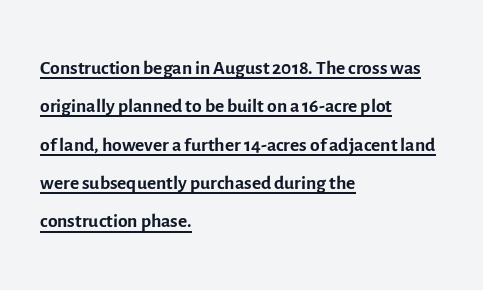
{"serif": "no", "italic": "no", "bold": "no", "weight": "regular", "width": "normal", "x_height": "medium", "monospaced": "no", "underline": "yes", "align": "left", "line_spacing": "normal", "line_spacing_ratio": 1.37, "letter_spacing": "normal", "letter_spacing_em": 0.0, "glyph_px": 28}
